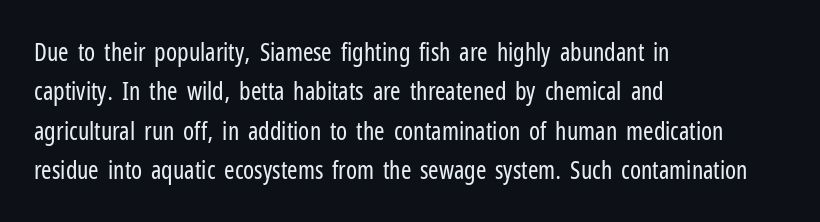
Q: Is the text bold? A: No.
Q: Is the text italic (slanted)? A: No, it is upright.
Q: Is the text underlined? A: No.
Q: How is the paragraph aligned? A: Left-aligned.
Q: Is the spacing between letters normal or unusually wide? A: Normal.
Q: Is the spacing between lines tight, normal or loose? A: Normal.
